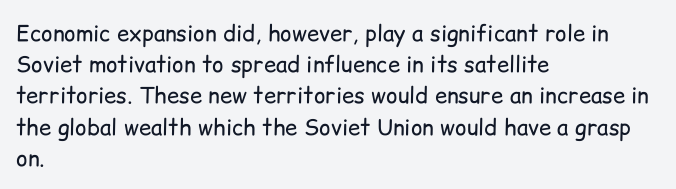
Every row of glyphs begins at an identical x-position on the left. The typesetting does not lean heavy: it is not bold. One glance says typical: line gaps are just what's usual. Underlining? Definitely not there.
